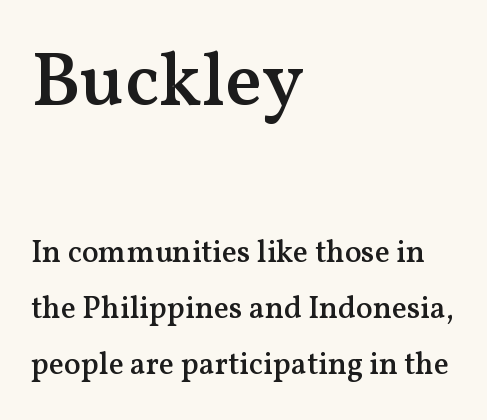
Q: Is the text bold? A: Semi-bold.
Q: Is the text italic (slanted)? A: No, it is upright.
Q: Is the typeface a serif or a sans-serif typeface? A: Serif.
Q: Is the text underlined? A: No.
Q: How is the paragraph aligned? A: Left-aligned.
Q: Is the spacing between letters normal or unusually wide? A: Normal.
Q: Which block of text is set in a larger size, the first (top) or the second (bottom)? A: The first (top) one.
Q: Width (condensed, normal, or wide)? A: Normal.
Q: Stroke contrast? A: Medium.
Q: x-height? A: Medium.
Q: Monospaced? A: No.
